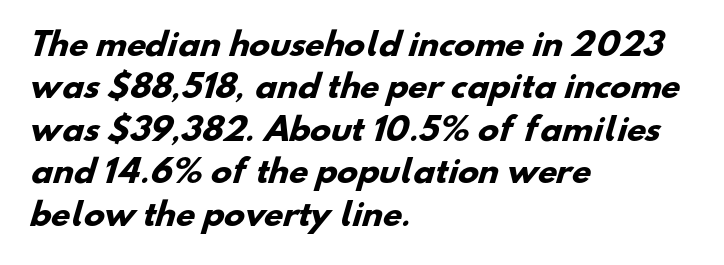
The image shows 31 px heavy sans-serif type; set left-aligned, normal line spacing (1.37x), normal letter spacing, not underlined; low stroke contrast and a small x-height.
